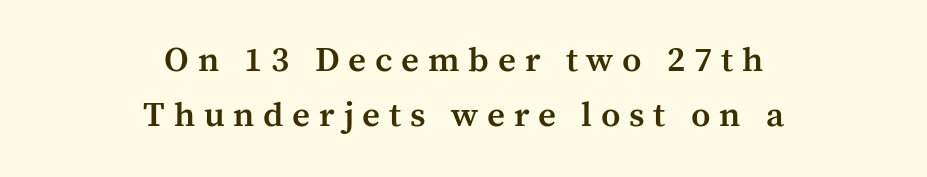
Summary of vertical rhythm: regular, with standard interline spacing. I'd call this a serif setting — the letters wear small feet. A clean baseline with only descenders dipping below it. If you folded the block vertically in half, each line would mirror itself in length.
